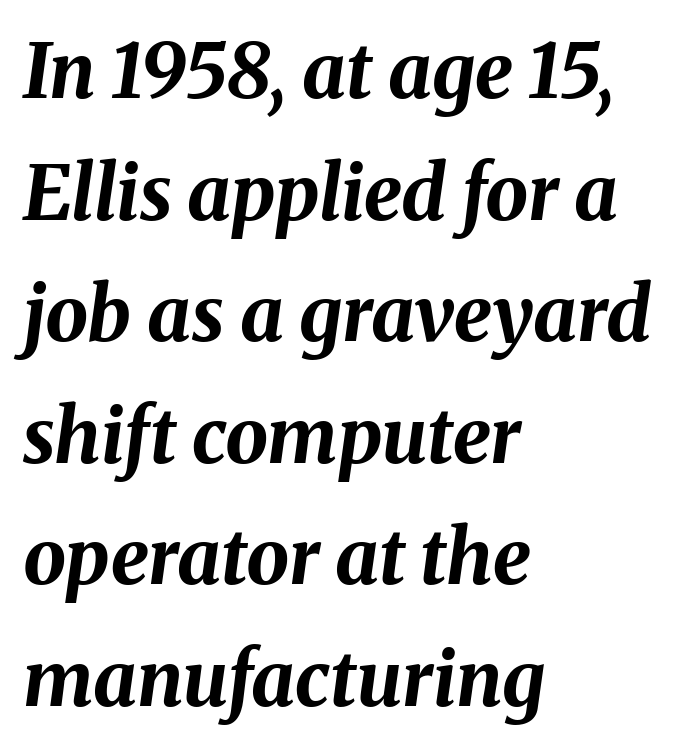
The leading is moderate, giving the passage an even texture. The typography opts for an oblique posture over an upright one. Students, note that the glyphs here touch the page at normal intervals. The zone under the glyphs is completely vacant. Reading down the block, your eye returns to a fixed left position each line. Here the designer chose a conventional face with non-uniform glyph widths.
